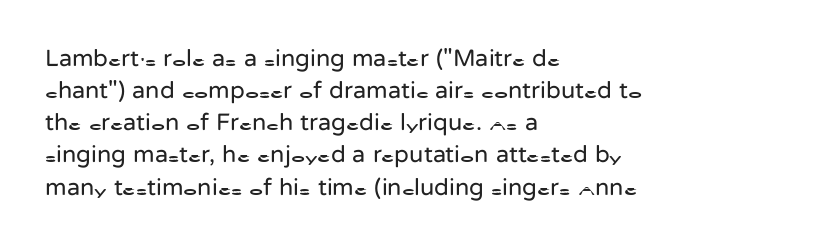
{"italic": "no", "bold": "no", "underline": "no", "align": "left", "line_spacing": "normal", "line_spacing_ratio": 1.34, "letter_spacing": "normal", "letter_spacing_em": 0.0, "glyph_px": 24}
